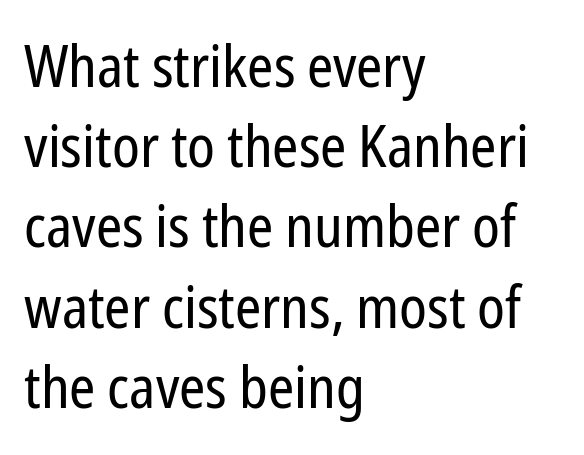
If you drew a ruler down the left edge, every line would touch it. Short note: letters normally spaced. Reading down the column, the eye jumps a familiar distance to each next line. Type style note: lacks serifs. Each letter keeps its own natural width here, so spacing adapts to shape. Underlining? Definitely not there.
